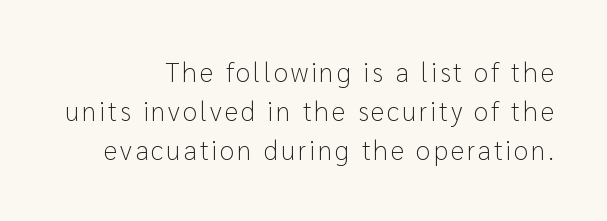
Q: Is the text bold? A: No.
Q: Is the text italic (slanted)? A: No, it is upright.
Q: Is the text underlined? A: No.
Q: How is the paragraph aligned? A: Right-aligned.
Q: Is the spacing between lines tight, normal or loose? A: Normal.
